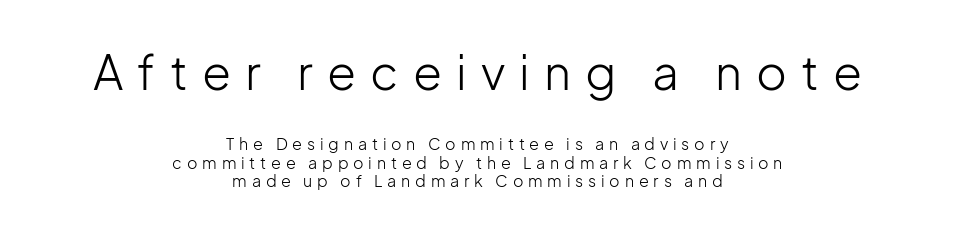
The image shows 47 px light sans-serif type, upright; set centered, line spacing 1.16x, unusually wide letter spacing (+0.3 em), not underlined; the first (top) block is 2.94x larger; low stroke contrast and a medium x-height.
